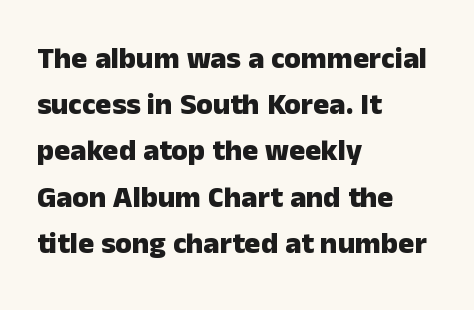
Q: Is the text bold? A: Yes.
Q: Is the text italic (slanted)? A: No, it is upright.
Q: Is the typeface a serif or a sans-serif typeface? A: Sans-serif.
Q: Is the text underlined? A: No.
Q: How is the paragraph aligned? A: Left-aligned.
Q: Is the spacing between letters normal or unusually wide? A: Normal.
Q: Is the spacing between lines tight, normal or loose? A: Normal.
Q: Width (condensed, normal, or wide)? A: Normal.
Q: Stroke contrast? A: Low.
Q: x-height? A: Medium.
Q: Monospaced? A: No.
